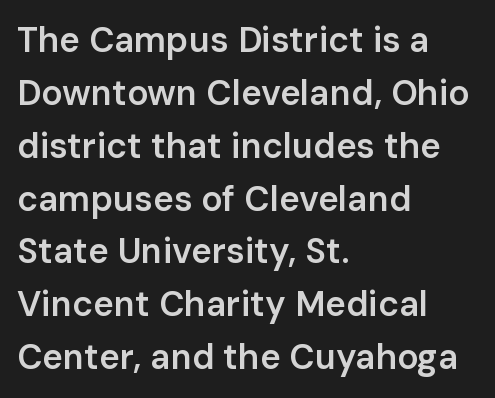
The image shows 35 px semibold sans-serif type, upright; set left-aligned, normal line spacing (1.51x), normal letter spacing, not underlined; low stroke contrast and a medium x-height.
